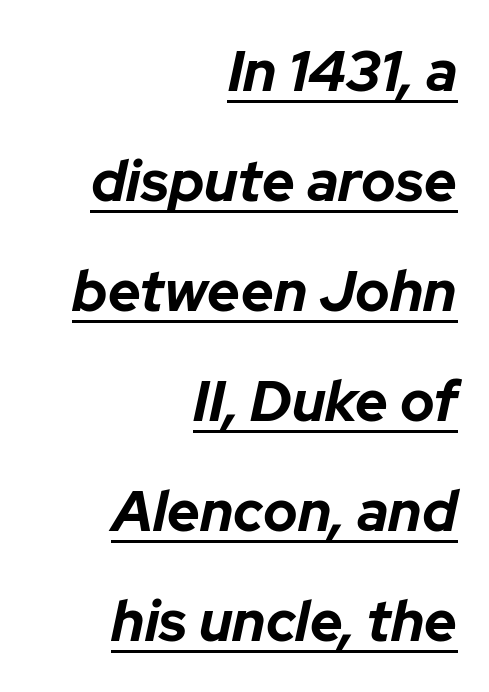
Regarding leading, the lines here are spaced well apart. A student would call this right alignment; a typographer would say flush right, rag left. A typesetter would mark this as italic. A baseline rule has been typeset under these characters.
